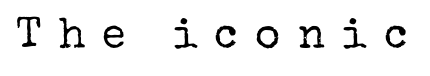
The image shows 43 px regular-weight serif type, upright; set unusually wide letter spacing (+0.4 em), not underlined; low stroke contrast and a medium x-height.
